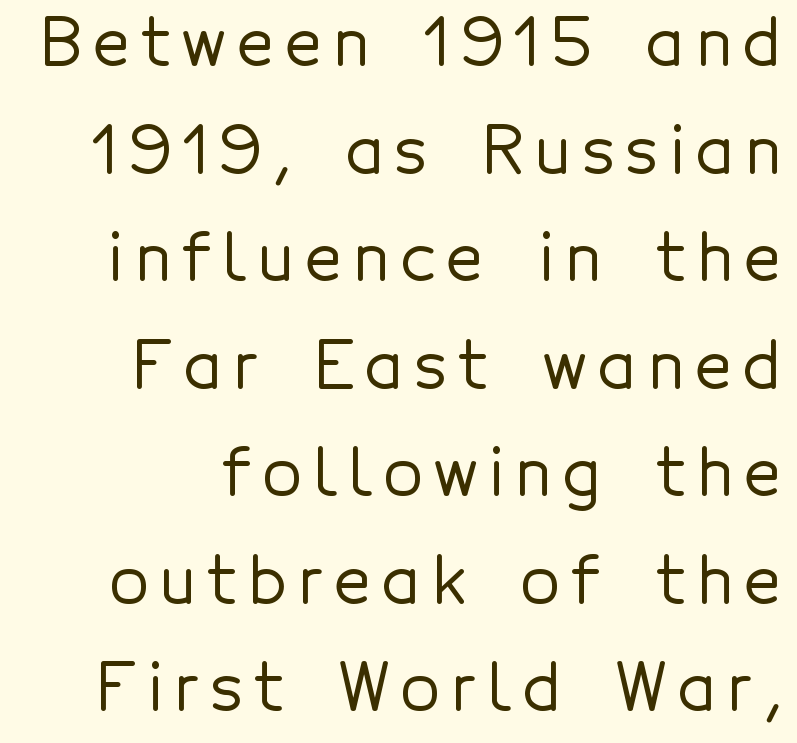
Do the characters align in a grid? No, the font is proportional. Line ends are locked; line starts wander. Stroke terminals: plain, sans-serif. Plain, unruled lines of type.
